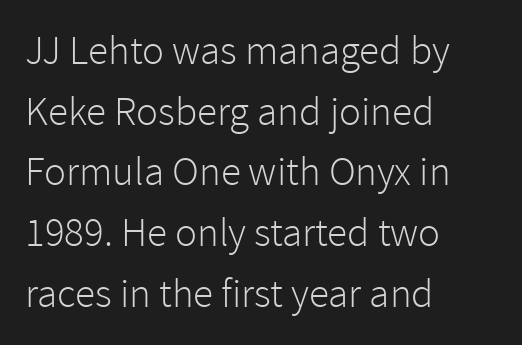
Q: Is the text bold? A: No.
Q: Is the text italic (slanted)? A: No, it is upright.
Q: Is the typeface a serif or a sans-serif typeface? A: Sans-serif.
Q: Is the text underlined? A: No.
Q: How is the paragraph aligned? A: Left-aligned.
Q: Is the spacing between letters normal or unusually wide? A: Normal.
Q: Is the spacing between lines tight, normal or loose? A: Normal.
Q: Width (condensed, normal, or wide)? A: Normal.
Q: Stroke contrast? A: Low.
Q: x-height? A: Medium.
Q: Monospaced? A: No.
